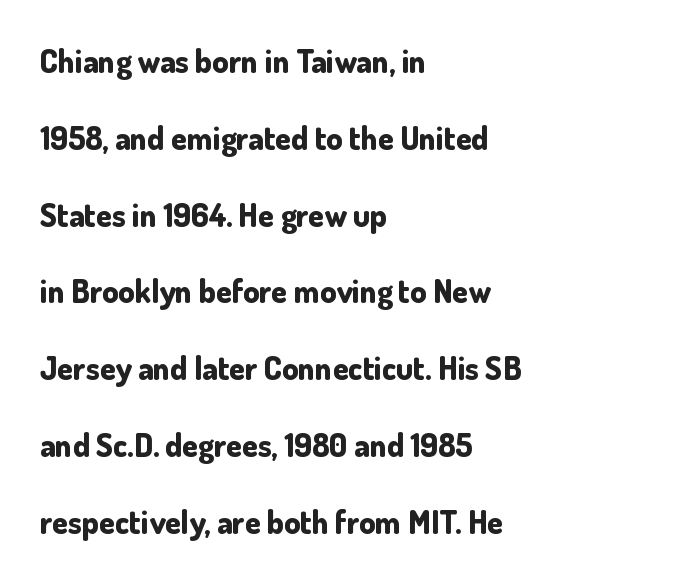
The image shows 32 px bold sans-serif type, upright; set left-aligned, loose line spacing (2.4x), normal letter spacing, not underlined; low stroke contrast and a small x-height.
